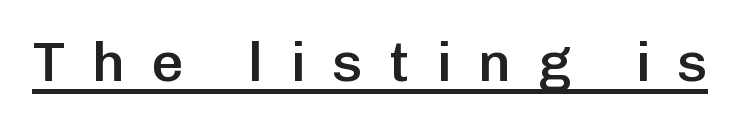
This sample uses expanded letter spacing, leaving extra air between glyphs. These lines are composed in type without serifs. A semibold gives these letters moderate extra thickness, short of bold. Italic: no, the glyphs are upright roman.
